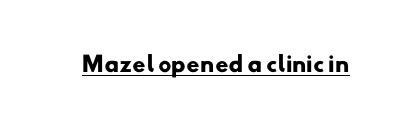
Look at the stroke-to-counter ratio: heavy, a bold. Quick note: underline on. Nothing unusual about the tracking: characters are spaced as the font intends.
